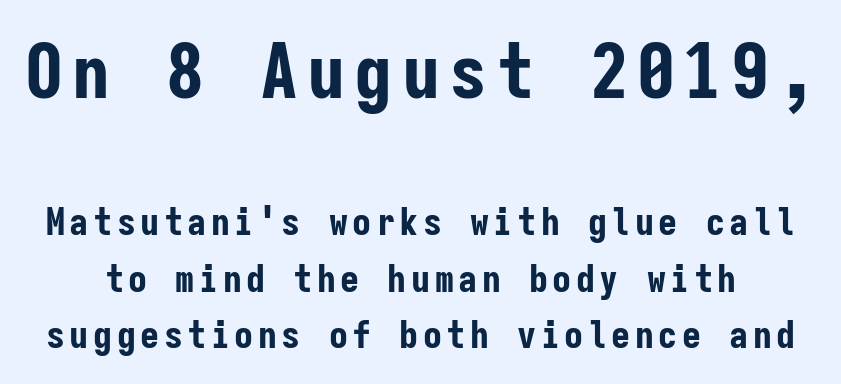
Quick note: not italic, upright. Strokes here are thick enough to call this a true bold. Fixed-width glyphs throughout — classic coding-font behaviour. This layout puts the oversized block above and the modest block below. The letters carry no serifs — their stems end cleanly without finishing strokes. The space beneath each line is pristine and unruled.
